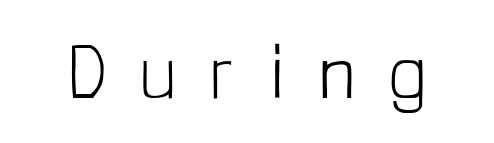
{"serif": "no", "italic": "no", "bold": "no", "weight": "light", "width": "condensed", "stroke_contrast": "low", "x_height": "medium", "monospaced": "no", "underline": "no", "letter_spacing": "wide", "letter_spacing_em": 0.48, "glyph_px": 75}
